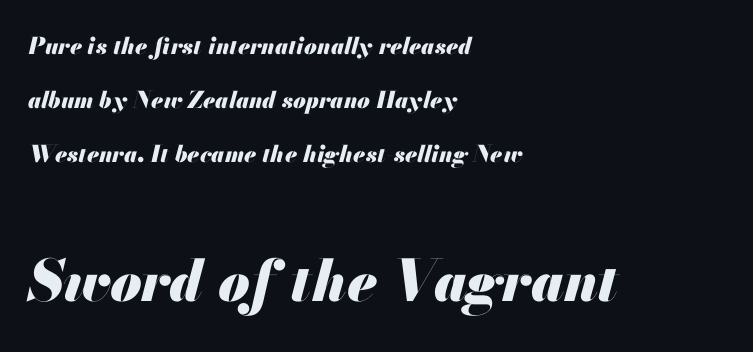
The image shows 57 px heavy type, italic (leaning right); set left-aligned, loose line spacing (2.35x), normal letter spacing, not underlined; the second (bottom) block is 2.48x larger; medium stroke contrast and a small x-height.
